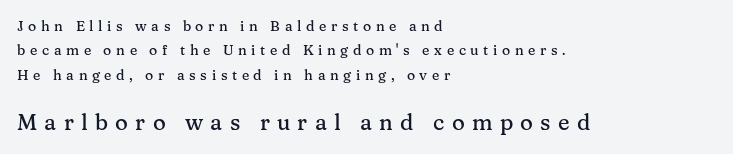
{"italic": "no", "underline": "no", "align": "left", "line_spacing_ratio": 1.75, "letter_spacing": "wide", "letter_spacing_em": 0.33, "larger_block": "second", "size_ratio": 1.57, "glyph_px": 22}
